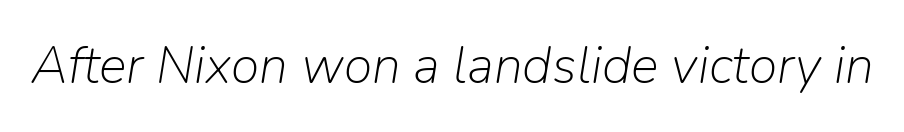
The image shows 52 px light type, italic (leaning right); set normal letter spacing, not underlined; low stroke contrast and a medium x-height.
